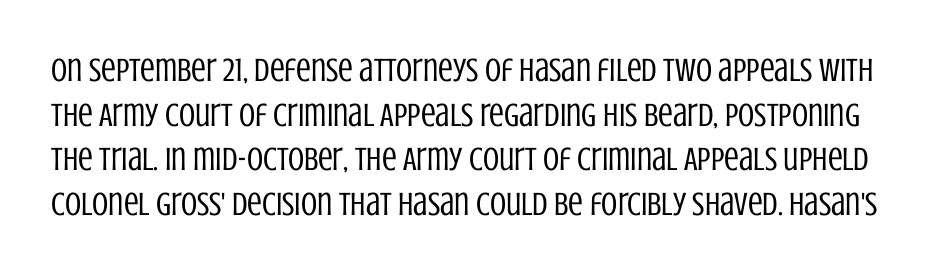
The image shows 33 px regular-weight, condensed sans-serif type, upright; set normal line spacing (1.35x), normal letter spacing, not underlined; low stroke contrast and a large x-height.
